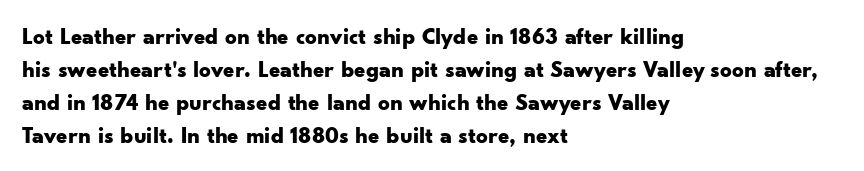
{"italic": "no", "bold": "yes", "underline": "no", "align": "left", "line_spacing": "normal", "line_spacing_ratio": 1.43, "letter_spacing": "normal", "letter_spacing_em": 0.0, "glyph_px": 23}
